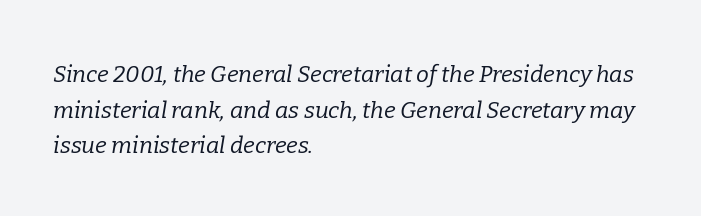
Line starts are locked; line ends wander. The whole block is typeset with a tilt. The line texture is even and compact thanks to regular tracking. Any mark beneath the type? The region is blank. On a weight scale, this lands at 450 or below. Leading matches the norm, producing a regular column.
